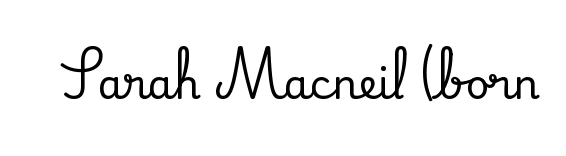
Q: Is the text italic (slanted)? A: No, it is upright.
Q: Is the typeface a serif or a sans-serif typeface? A: Serif.
Q: Is the text underlined? A: No.
Q: Is the spacing between letters normal or unusually wide? A: Normal.
Q: Width (condensed, normal, or wide)? A: Normal.
Q: Stroke contrast? A: Medium.
Q: x-height? A: Small.
Q: Monospaced? A: No.
